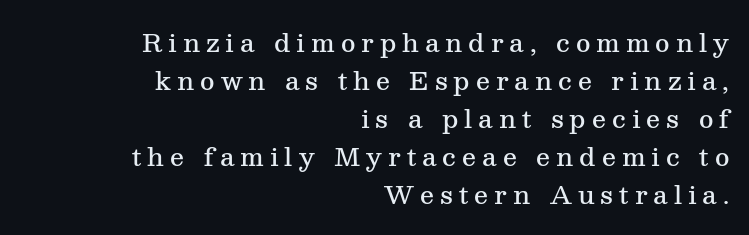
{"italic": "no", "bold": "semi", "underline": "no", "align": "right", "line_spacing": "normal", "line_spacing_ratio": 1.52, "letter_spacing": "wide", "letter_spacing_em": 0.24, "glyph_px": 25}
